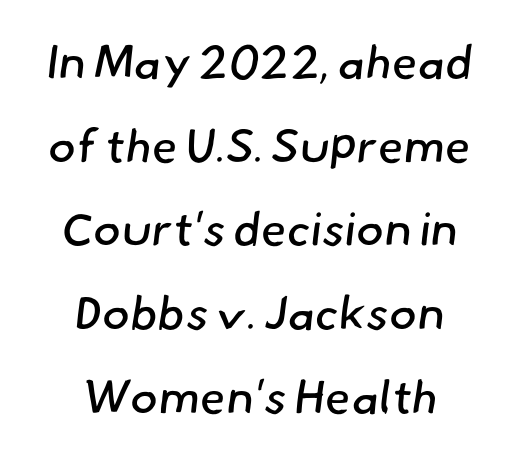
{"serif": "no", "bold": "no", "weight": "regular", "width": "normal", "stroke_contrast": "low", "x_height": "small", "monospaced": "no", "underline": "no", "line_spacing_ratio": 1.78, "letter_spacing": "normal", "letter_spacing_em": 0.0, "glyph_px": 47}
